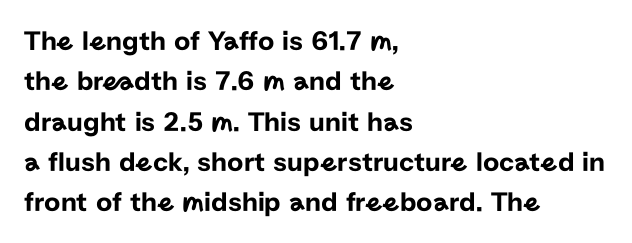
The image shows 28 px sans-serif type, upright; set left-aligned, normal line spacing (1.44x), normal letter spacing, not underlined; low stroke contrast and a medium x-height.
